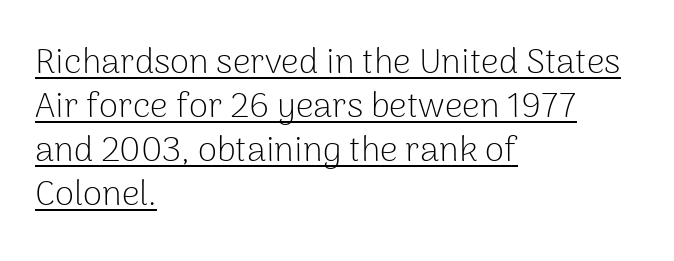
The image shows 35 px light sans-serif type, upright; set left-aligned, normal line spacing (1.26x), normal letter spacing, underlined; low stroke contrast and a medium x-height.
